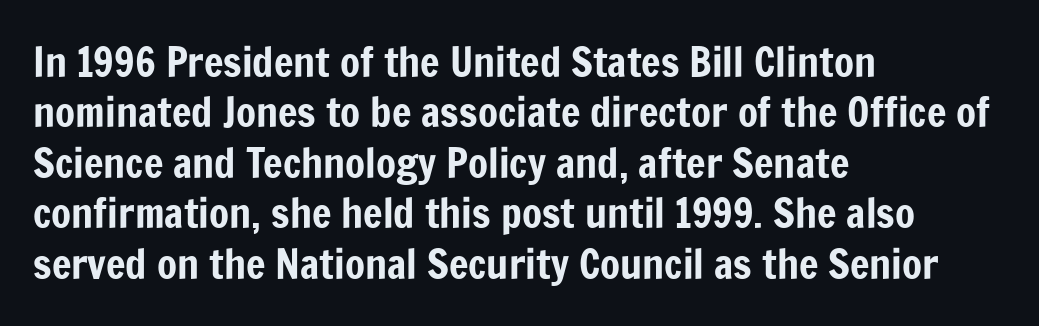
The passage shown is not underscored anywhere. The rendering uses natural spacing where letterforms have individual widths. A sans-serif font was chosen for this passage. Look at the tracking — it's just the regular setting, nothing added.
